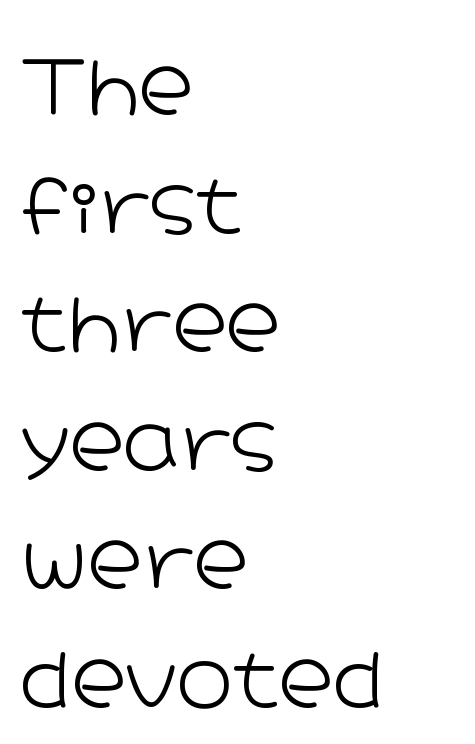
Baseline-to-baseline distance is the conventional proportion of letter height. Italic? Not at all — the glyphs are vertical. The letters sit at their default tracking, neither squeezed nor spread. Proportional: the letters do not fall into vertical columns.
